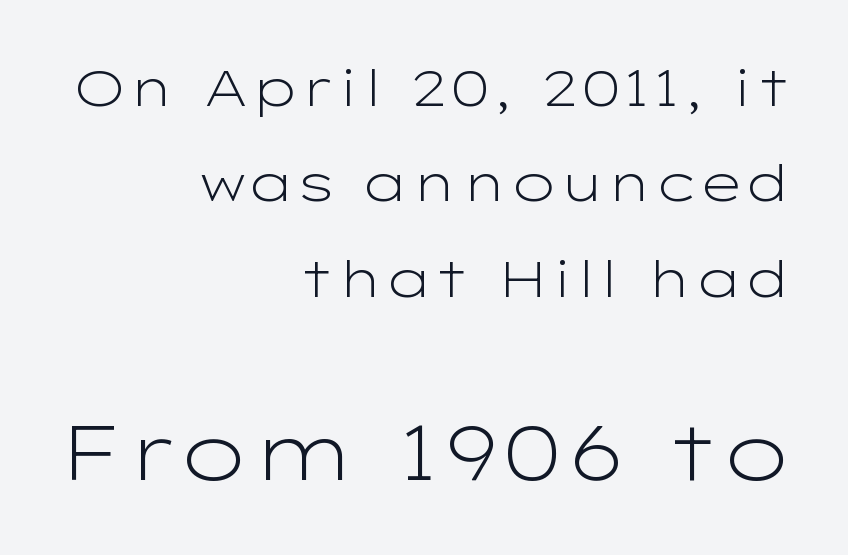
Q: Is the text bold? A: No.
Q: Is the text italic (slanted)? A: No, it is upright.
Q: Is the typeface a serif or a sans-serif typeface? A: Sans-serif.
Q: Is the text underlined? A: No.
Q: How is the paragraph aligned? A: Right-aligned.
Q: Is the spacing between letters normal or unusually wide? A: Normal.
Q: Which block of text is set in a larger size, the first (top) or the second (bottom)? A: The second (bottom) one.
Q: Width (condensed, normal, or wide)? A: Wide.
Q: Stroke contrast? A: Low.
Q: x-height? A: Medium.
Q: Monospaced? A: No.
